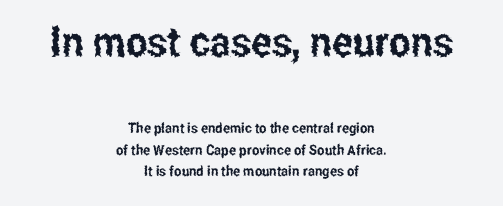
Q: Is the text italic (slanted)? A: No, it is upright.
Q: Is the typeface a serif or a sans-serif typeface? A: Sans-serif.
Q: Is the text underlined? A: No.
Q: How is the paragraph aligned? A: Centered.
Q: Is the spacing between letters normal or unusually wide? A: Normal.
Q: Is the spacing between lines tight, normal or loose? A: Normal.
Q: Which block of text is set in a larger size, the first (top) or the second (bottom)? A: The first (top) one.
Q: Width (condensed, normal, or wide)? A: Condensed.
Q: Stroke contrast? A: Low.
Q: x-height? A: Medium.
Q: Monospaced? A: No.
